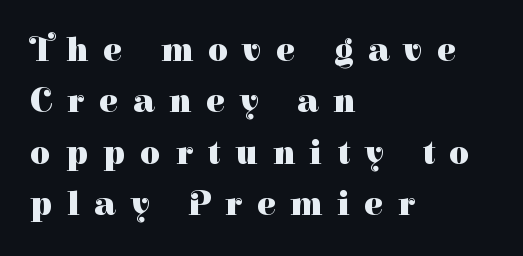
Q: Is the text bold? A: Yes.
Q: Is the text italic (slanted)? A: No, it is upright.
Q: Is the typeface a serif or a sans-serif typeface? A: Serif.
Q: Is the text underlined? A: No.
Q: How is the paragraph aligned? A: Left-aligned.
Q: Is the spacing between letters normal or unusually wide? A: Unusually wide.
Q: Is the spacing between lines tight, normal or loose? A: Normal.
Q: Width (condensed, normal, or wide)? A: Normal.
Q: Stroke contrast? A: High.
Q: x-height? A: Medium.
Q: Monospaced? A: No.
